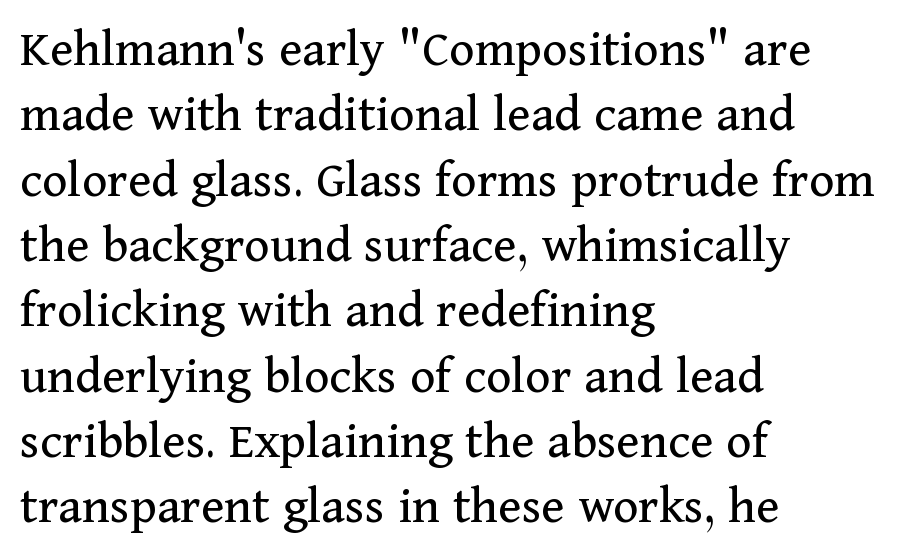
{"serif": "yes", "italic": "no", "bold": "no", "weight": "regular", "width": "normal", "stroke_contrast": "medium", "x_height": "medium", "monospaced": "no", "underline": "no", "align": "left", "line_spacing_ratio": 1.21, "letter_spacing": "normal", "letter_spacing_em": 0.0, "glyph_px": 54}
